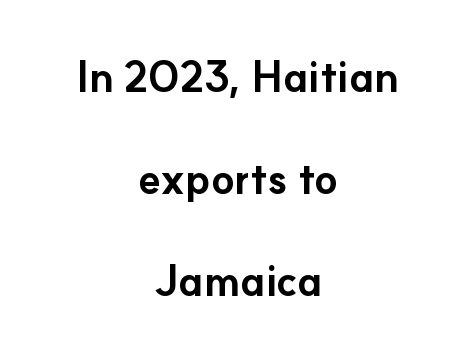
The image shows 42 px bold sans-serif type, upright; set centered, loose line spacing (2.43x), normal letter spacing, not underlined; low stroke contrast and a small x-height.
